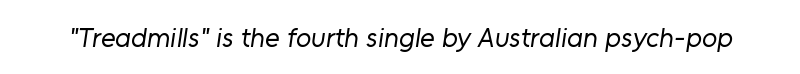
Q: Is the text bold? A: No.
Q: Is the typeface a serif or a sans-serif typeface? A: Sans-serif.
Q: Is the text underlined? A: No.
Q: Is the spacing between letters normal or unusually wide? A: Normal.
Q: Width (condensed, normal, or wide)? A: Normal.
Q: Stroke contrast? A: Low.
Q: x-height? A: Medium.
Q: Monospaced? A: No.
